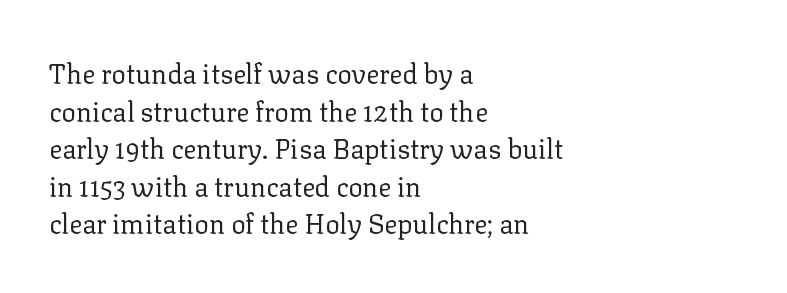
The image shows 27 px text type, upright; set left-aligned, normal line spacing (1.39x), normal letter spacing, not underlined.
